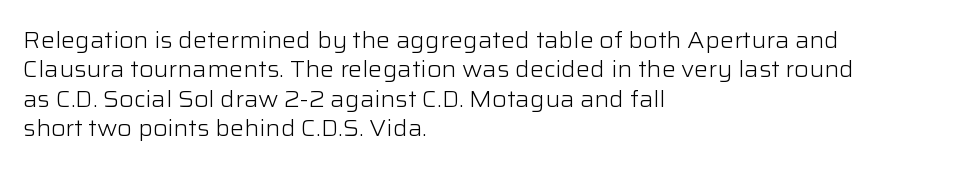
{"italic": "no", "bold": "no", "underline": "no", "align": "left", "line_spacing": "normal", "line_spacing_ratio": 1.33, "letter_spacing": "normal", "letter_spacing_em": 0.0, "glyph_px": 22}
